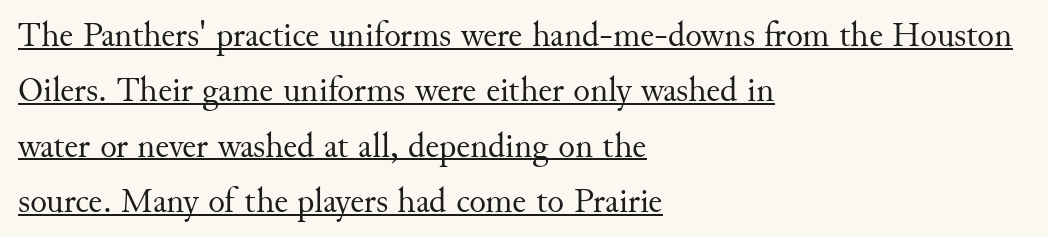
The image shows 35 px regular-weight serif type, upright; set left-aligned, normal line spacing (1.58x), normal letter spacing, underlined; medium stroke contrast and a small x-height.
